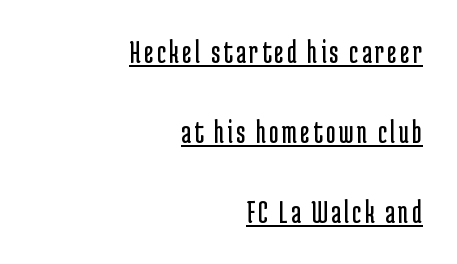
Q: Is the text bold? A: No.
Q: Is the text italic (slanted)? A: No, it is upright.
Q: Is the typeface a serif or a sans-serif typeface? A: Sans-serif.
Q: Is the text underlined? A: Yes.
Q: How is the paragraph aligned? A: Right-aligned.
Q: Is the spacing between lines tight, normal or loose? A: Loose.
Q: Width (condensed, normal, or wide)? A: Condensed.
Q: Stroke contrast? A: Low.
Q: x-height? A: Medium.
Q: Monospaced? A: No.
